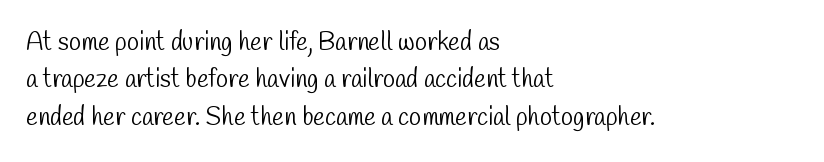
The image shows 25 px text type; set left-aligned, normal line spacing (1.5x), normal letter spacing, not underlined.
